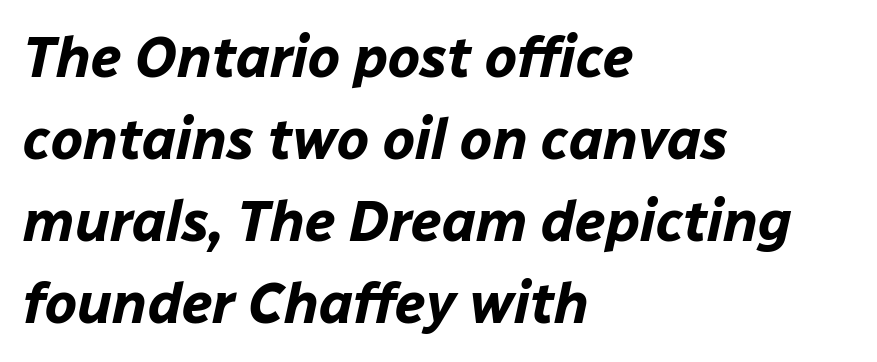
Q: Is the text bold? A: Yes.
Q: Is the text italic (slanted)? A: Yes, it leans right by about 12 degrees.
Q: Is the text underlined? A: No.
Q: How is the paragraph aligned? A: Left-aligned.
Q: Is the spacing between letters normal or unusually wide? A: Normal.
Q: Is the spacing between lines tight, normal or loose? A: Normal.
Q: Width (condensed, normal, or wide)? A: Normal.
Q: Stroke contrast? A: Low.
Q: x-height? A: Medium.
Q: Monospaced? A: No.
